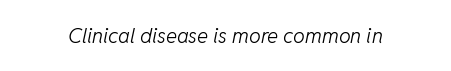
{"italic": "yes", "lean": "right", "slant_degrees": 11, "bold": "no", "underline": "no", "letter_spacing": "normal", "letter_spacing_em": 0.0, "glyph_px": 21}
